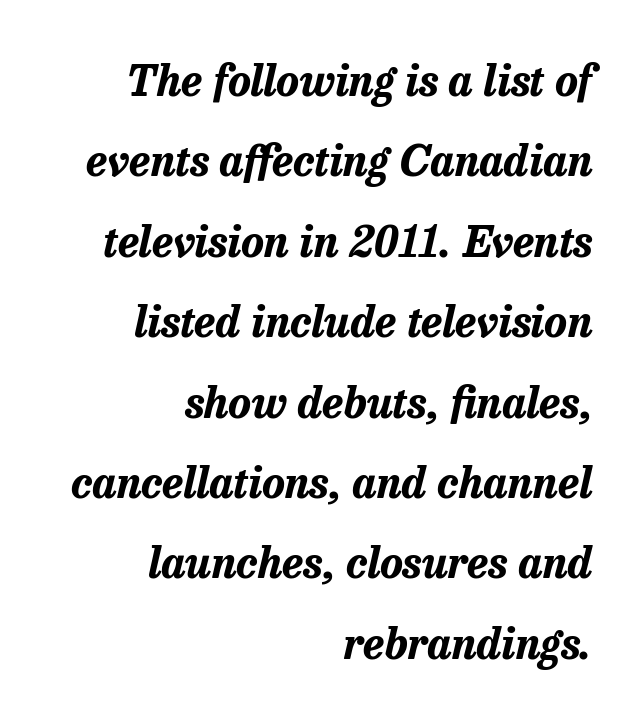
If you drew a ruler down the right edge, every line would touch it. Students, this is bold: see how much ink each stroke carries. Nobody drew a line under any word here. The font's italic variant was chosen for this text.
